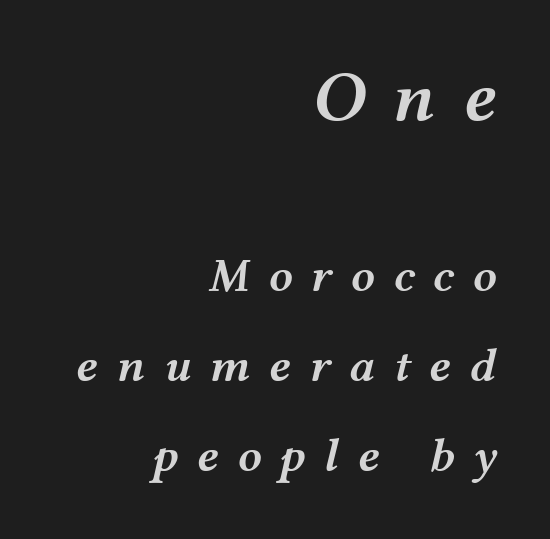
Q: Is the text bold? A: Semi-bold.
Q: Is the text italic (slanted)? A: Yes, it leans right by about 12 degrees.
Q: Is the text underlined? A: No.
Q: How is the paragraph aligned? A: Right-aligned.
Q: Is the spacing between letters normal or unusually wide? A: Unusually wide.
Q: Which block of text is set in a larger size, the first (top) or the second (bottom)? A: The first (top) one.
Q: Width (condensed, normal, or wide)? A: Wide.
Q: Stroke contrast? A: Medium.
Q: x-height? A: Medium.
Q: Monospaced? A: No.
